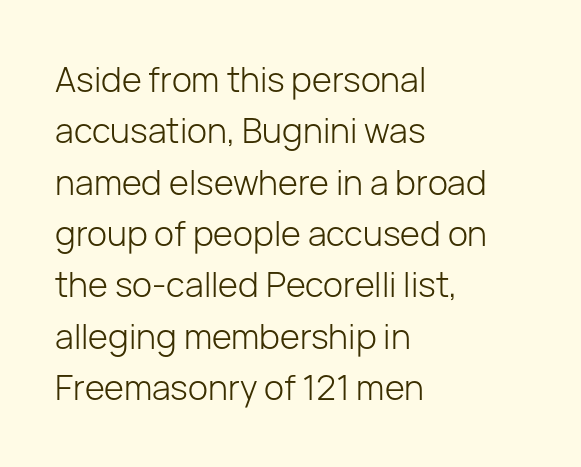
How would I describe the line gaps? Plain and ordinary. Words float on clear page, feet unadorned. On a weight scale, this lands at 450 or below. The rag falls on the right side of this text block. Serif or sans? Sans — the stroke terminals are bare. Tracking here is standard; glyphs follow each other at the usual distance.
